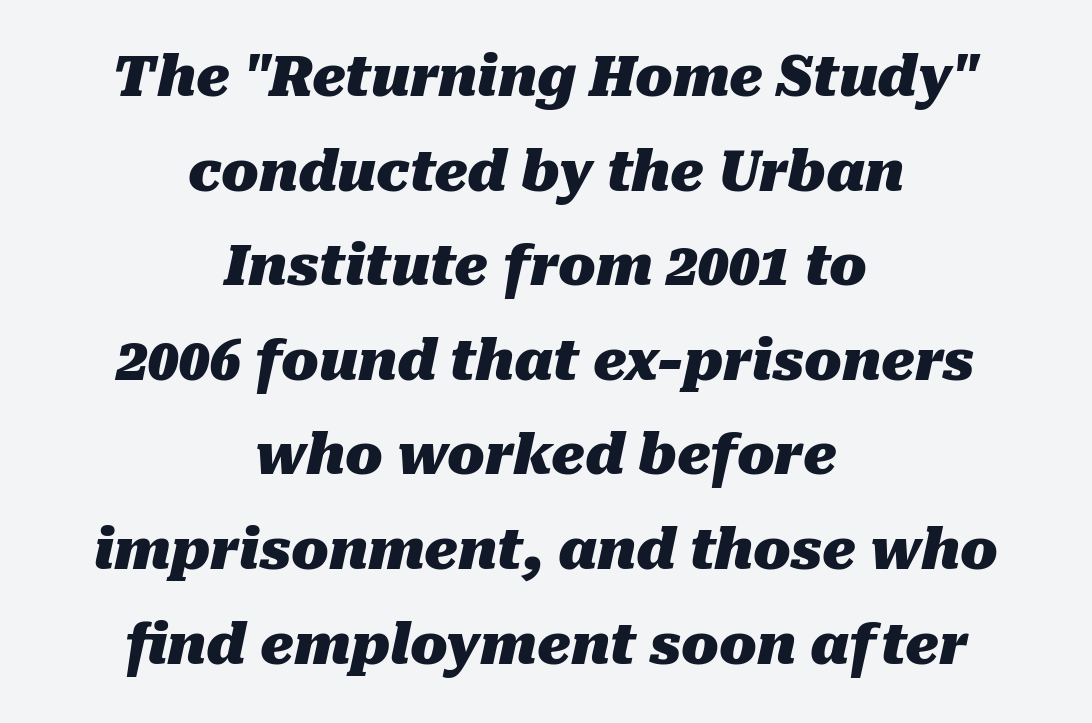
The image shows 55 px heavy type, italic (leaning right); set centered, line spacing 1.72x, normal letter spacing, not underlined; medium stroke contrast and a medium x-height.
